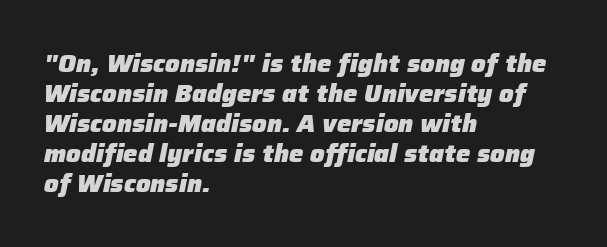
{"italic": "yes", "lean": "right", "slant_degrees": 12, "bold": "yes", "underline": "no", "align": "left", "line_spacing": "normal", "line_spacing_ratio": 1.25, "letter_spacing": "normal", "letter_spacing_em": 0.0, "glyph_px": 24}
